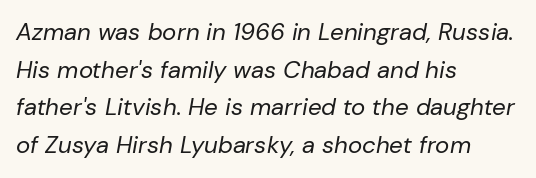
Q: Is the text bold? A: No.
Q: Is the text italic (slanted)? A: Yes, it leans right by about 10 degrees.
Q: Is the text underlined? A: No.
Q: How is the paragraph aligned? A: Left-aligned.
Q: Is the spacing between letters normal or unusually wide? A: Normal.
Q: Is the spacing between lines tight, normal or loose? A: Normal.
